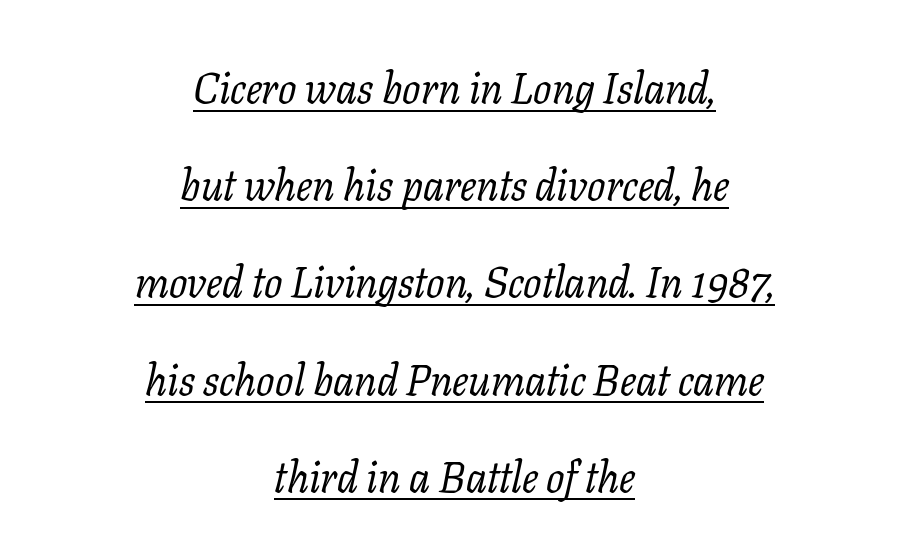
{"serif": "yes", "italic": "yes", "lean": "right", "slant_degrees": 11, "bold": "no", "weight": "regular", "width": "normal", "stroke_contrast": "low", "x_height": "medium", "monospaced": "no", "underline": "yes", "align": "center", "line_spacing": "loose", "line_spacing_ratio": 2.26, "letter_spacing": "normal", "letter_spacing_em": 0.0, "glyph_px": 43}
